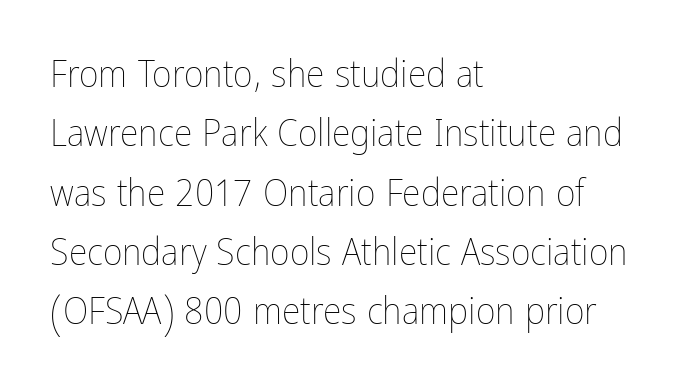
Q: Is the text bold? A: No.
Q: Is the text italic (slanted)? A: No, it is upright.
Q: Is the text underlined? A: No.
Q: How is the paragraph aligned? A: Left-aligned.
Q: Is the spacing between letters normal or unusually wide? A: Normal.
Q: Is the spacing between lines tight, normal or loose? A: Normal.
Q: Width (condensed, normal, or wide)? A: Condensed.
Q: Stroke contrast? A: Low.
Q: x-height? A: Medium.
Q: Monospaced? A: No.
